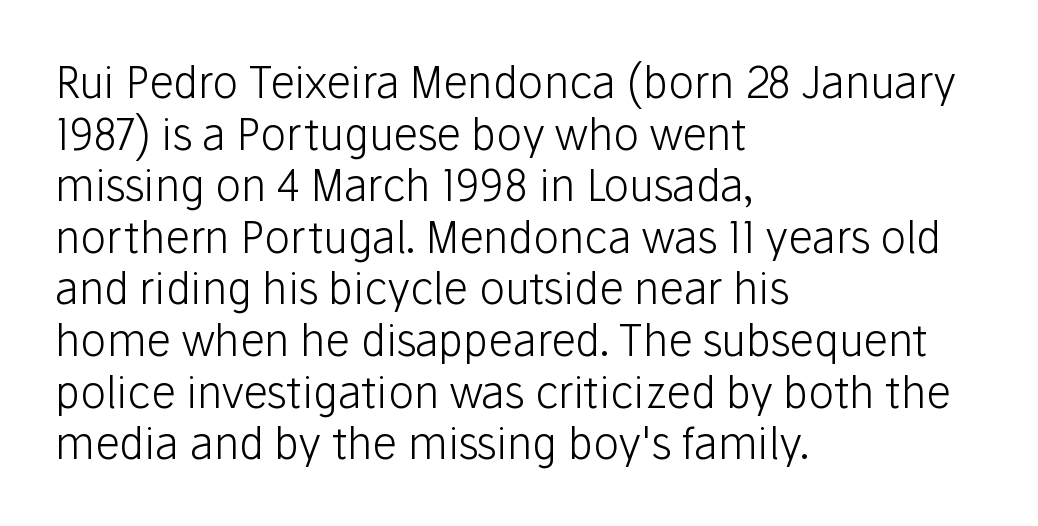
Note the varied advance widths — an 'i' is clearly narrower than an 'm'. The characters display no serif detailing; their extremities are plain. The paragraph shown leans on its left margin. Quick note: underline off. The font sits on the lighter half of the weight spectrum, regular included. This rendering leaves character spacing at its baseline value.
